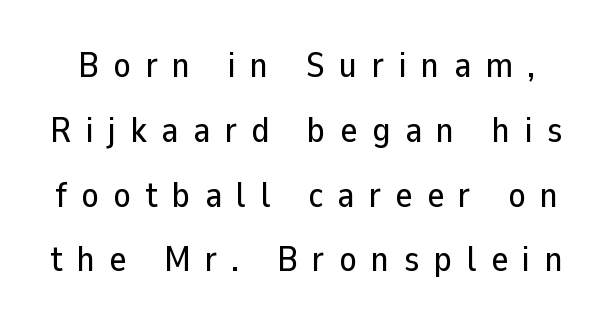
The image shows 36 px sans-serif type, upright; set line spacing 1.8x, unusually wide letter spacing (+0.4 em), not underlined; low stroke contrast and a medium x-height.
